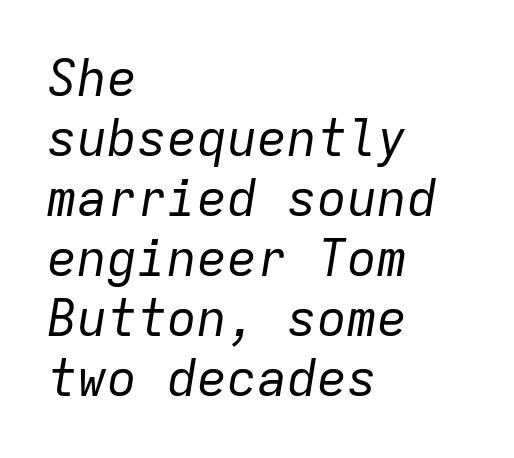
{"italic": "yes", "lean": "right", "slant_degrees": 9, "bold": "no", "weight": "regular", "width": "normal", "stroke_contrast": "low", "x_height": "medium", "monospaced": "yes", "underline": "no", "align": "left", "line_spacing_ratio": 1.2, "letter_spacing": "normal", "letter_spacing_em": 0.0, "glyph_px": 50}
